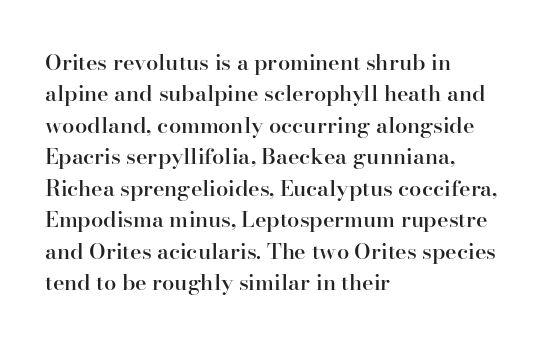
Q: Is the text bold? A: Semi-bold.
Q: Is the text italic (slanted)? A: No, it is upright.
Q: Is the text underlined? A: No.
Q: How is the paragraph aligned? A: Left-aligned.
Q: Is the spacing between letters normal or unusually wide? A: Normal.
Q: Is the spacing between lines tight, normal or loose? A: Normal.
